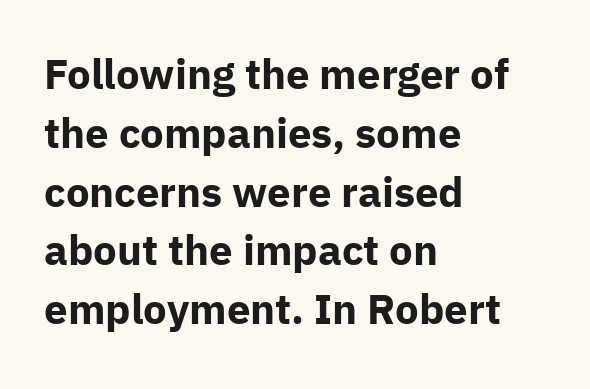
{"serif": "no", "italic": "no", "bold": "yes", "weight": "bold", "width": "normal", "stroke_contrast": "low", "x_height": "medium", "monospaced": "no", "underline": "no", "align": "left", "line_spacing": "normal", "line_spacing_ratio": 1.4, "letter_spacing": "normal", "letter_spacing_em": 0.0, "glyph_px": 42}
